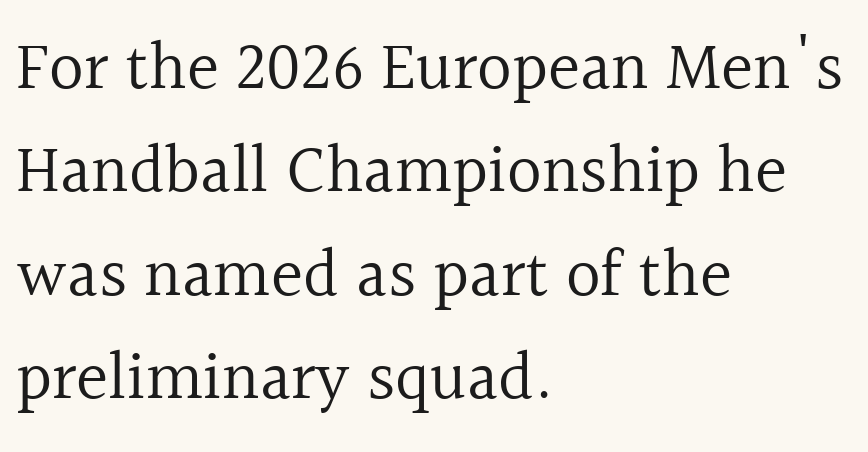
{"serif": "yes", "italic": "no", "bold": "no", "weight": "regular", "width": "normal", "x_height": "medium", "monospaced": "no", "underline": "no", "align": "left", "line_spacing": "normal", "line_spacing_ratio": 1.52, "letter_spacing": "normal", "letter_spacing_em": 0.0, "glyph_px": 68}
